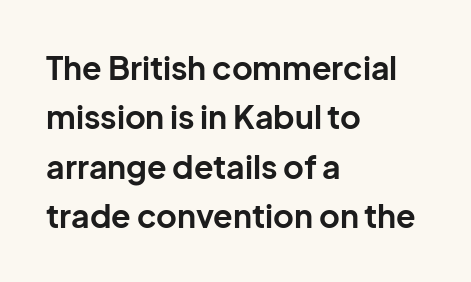
{"serif": "no", "italic": "no", "bold": "yes", "weight": "bold", "width": "normal", "stroke_contrast": "low", "x_height": "medium", "monospaced": "no", "underline": "no", "align": "left", "line_spacing": "normal", "line_spacing_ratio": 1.54, "letter_spacing": "normal", "letter_spacing_em": 0.0, "glyph_px": 32}
